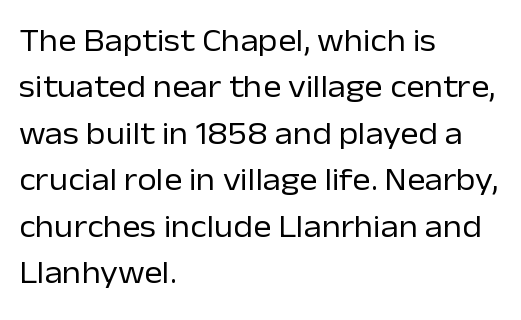
Characters remain perfectly vertical along every line. Default kerning and tracking; the words read as compact shapes. Vertically, the passage feels balanced, rows spaced as you'd expect. This sample uses a sans-serif face.
